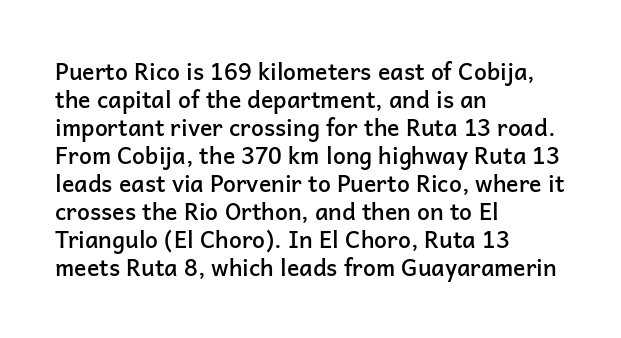
The image shows 23 px text type, upright; set left-aligned, line spacing 1.22x, normal letter spacing, not underlined.
